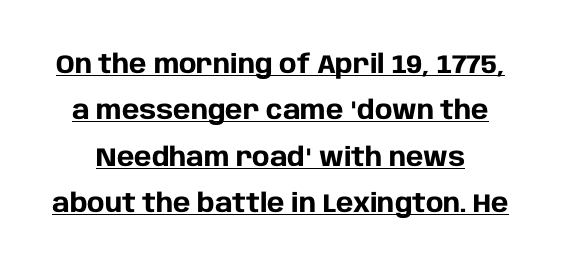
Q: Is the text bold? A: Yes.
Q: Is the text italic (slanted)? A: No, it is upright.
Q: Is the text underlined? A: Yes.
Q: Is the spacing between letters normal or unusually wide? A: Normal.
